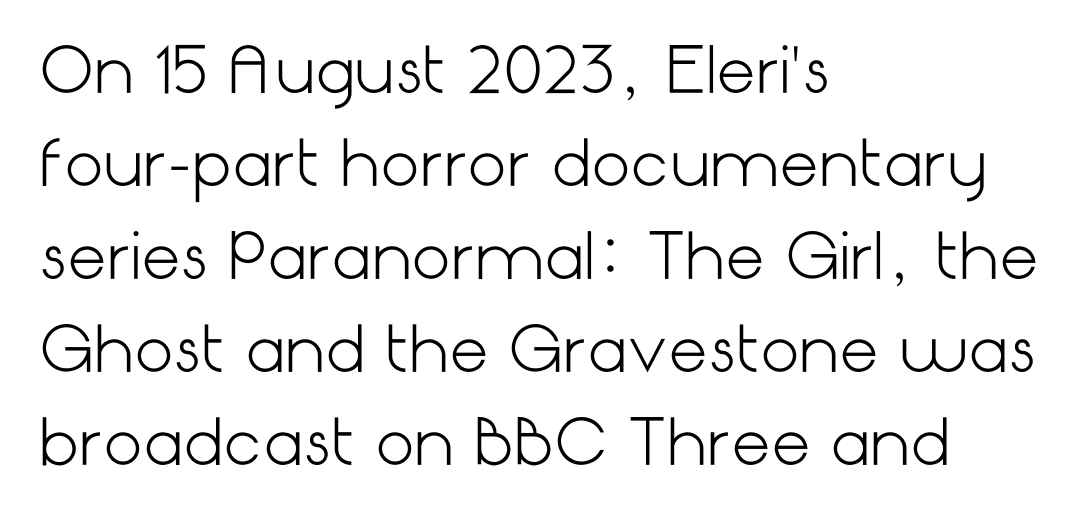
{"serif": "no", "italic": "no", "bold": "no", "weight": "light", "width": "normal", "stroke_contrast": "low", "x_height": "medium", "underline": "no", "align": "left", "line_spacing": "normal", "line_spacing_ratio": 1.5, "letter_spacing": "normal", "letter_spacing_em": 0.0, "glyph_px": 62}
